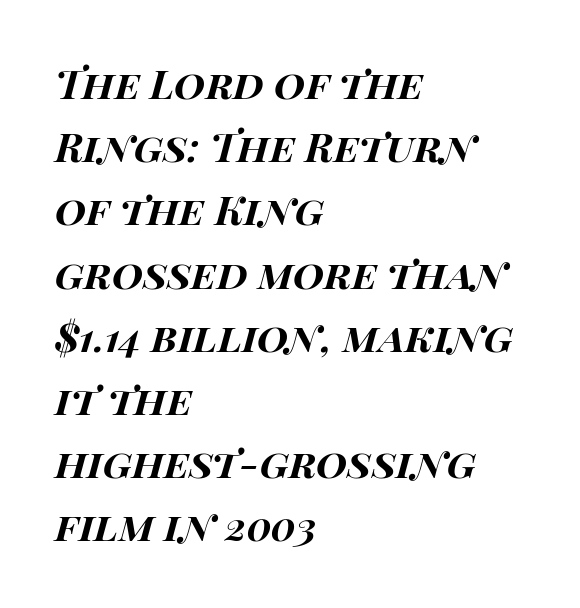
{"italic": "yes", "lean": "right", "slant_degrees": 15, "bold": "yes", "weight": "bold", "width": "wide", "stroke_contrast": "high", "x_height": "large", "monospaced": "no", "underline": "no", "align": "left", "line_spacing": "normal", "line_spacing_ratio": 1.58, "letter_spacing": "normal", "letter_spacing_em": 0.0, "glyph_px": 40}
